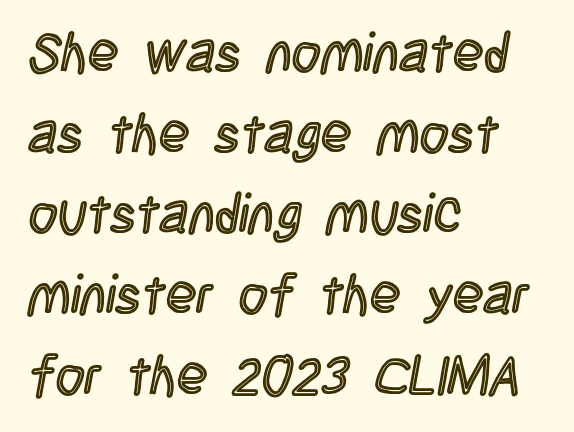
Default kerning and tracking; the words read as compact shapes. Leading matches the norm, producing a regular column. A typesetter would call this proportional, since set widths differ per character. Typeset ragged right — the left edge is the straight one. Only glyphs here, with clear space below each row.
